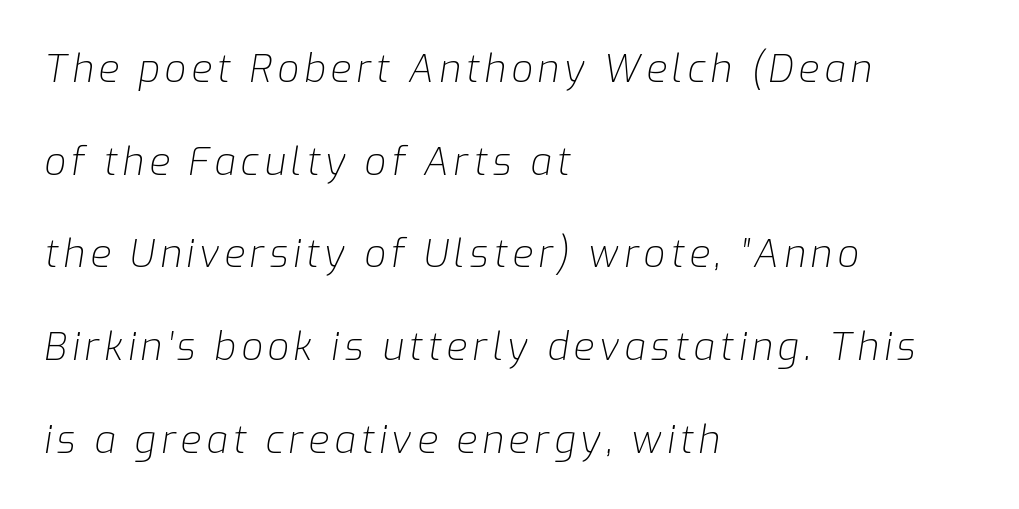
Slant detected: the letters are inclined. Anything drawn beneath the words? Only blank space. You could not count columns in this text — the font is proportionally spaced. Is the type heavy? It reads as light-to-regular instead. Widely set lines give the paragraph a tall, airy silhouette. The rendering anchors every line to the left-hand side.
